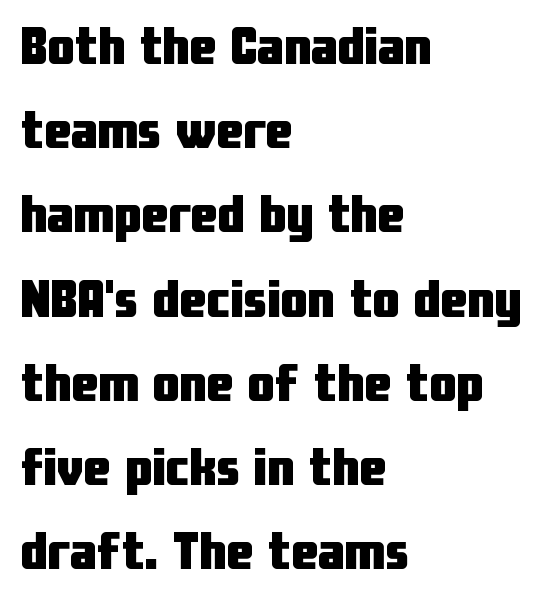
Q: Is the text bold? A: Yes.
Q: Is the text italic (slanted)? A: No, it is upright.
Q: Is the typeface a serif or a sans-serif typeface? A: Sans-serif.
Q: Is the text underlined? A: No.
Q: How is the paragraph aligned? A: Left-aligned.
Q: Is the spacing between letters normal or unusually wide? A: Normal.
Q: Is the spacing between lines tight, normal or loose? A: Normal.
Q: Width (condensed, normal, or wide)? A: Condensed.
Q: Stroke contrast? A: Low.
Q: x-height? A: Medium.
Q: Monospaced? A: No.
